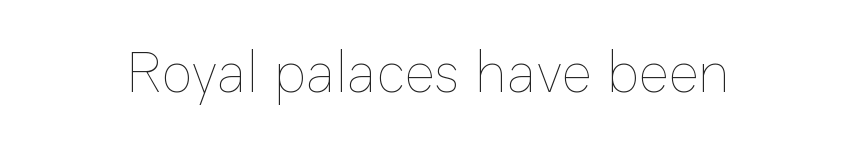
{"italic": "no", "bold": "no", "weight": "thin", "width": "normal", "stroke_contrast": "low", "x_height": "medium", "monospaced": "no", "underline": "no", "letter_spacing": "normal", "letter_spacing_em": 0.0, "glyph_px": 58}
